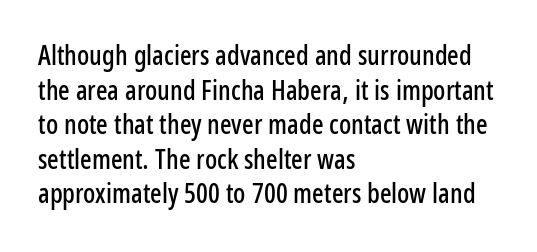
Q: Is the text italic (slanted)? A: No, it is upright.
Q: Is the text underlined? A: No.
Q: How is the paragraph aligned? A: Left-aligned.
Q: Is the spacing between letters normal or unusually wide? A: Normal.
Q: Is the spacing between lines tight, normal or loose? A: Normal.
